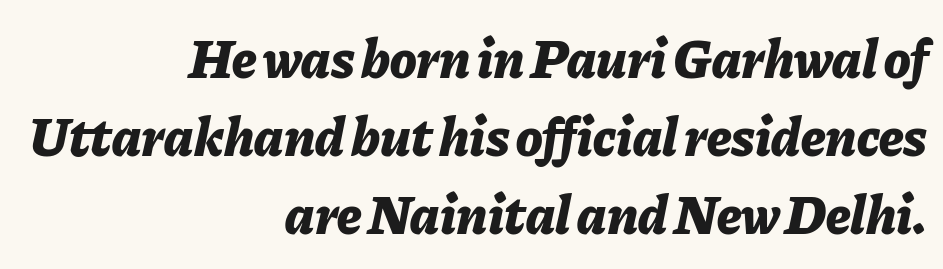
Is this a fixed-width face? No — the glyphs have proportional, varying widths. You'd pick this weight for a headline — it's a proper bold. The tracking reads as untouched default to a designer's eye. Quick note: underline off. The font's italic variant was chosen for this text. If you measured baseline to baseline, you'd find a middling distance.
